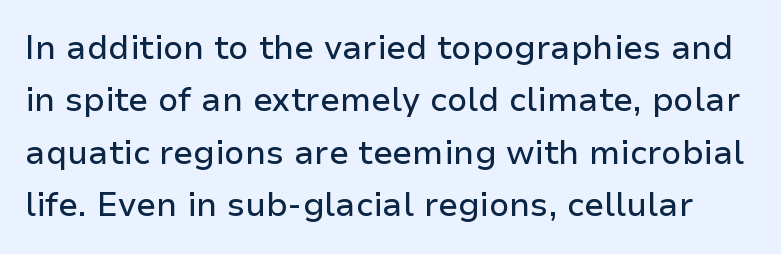
{"serif": "no", "italic": "no", "width": "normal", "stroke_contrast": "low", "x_height": "medium", "monospaced": "no", "underline": "no", "line_spacing": "normal", "line_spacing_ratio": 1.59, "letter_spacing": "normal", "letter_spacing_em": 0.0, "glyph_px": 33}
